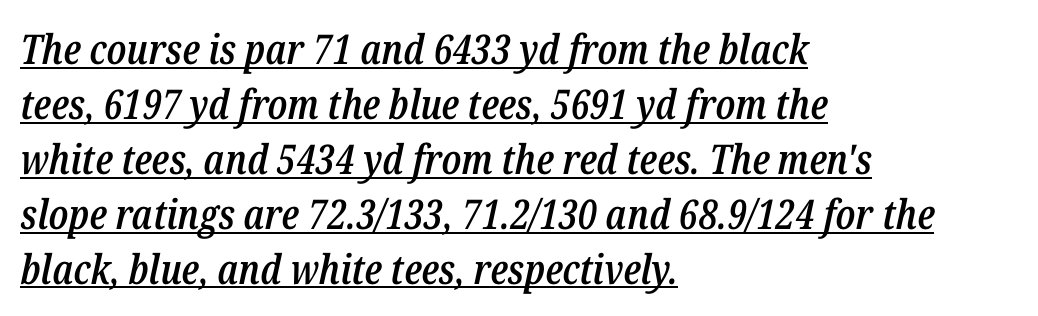
The image shows 41 px semibold, condensed type, italic (leaning right); set left-aligned, normal line spacing (1.34x), normal letter spacing, underlined; low stroke contrast and a medium x-height.
